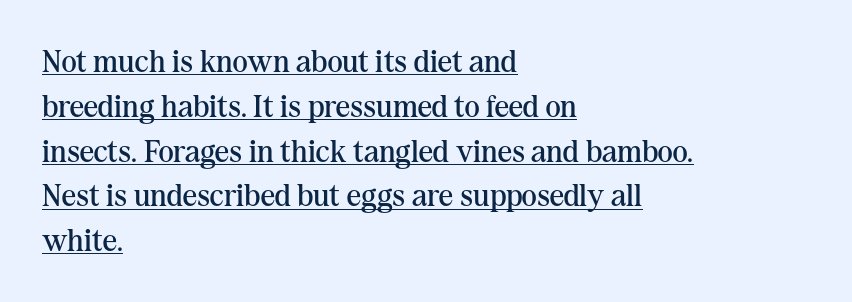
The image shows 32 px regular-weight serif type, upright; set left-aligned, normal line spacing (1.4x), normal letter spacing, underlined; medium stroke contrast and a medium x-height.
